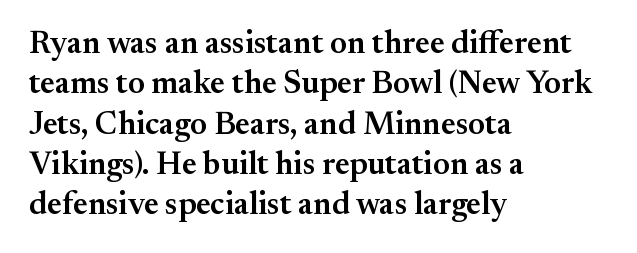
{"serif": "yes", "italic": "no", "bold": "semi", "weight": "semibold", "width": "normal", "stroke_contrast": "medium", "x_height": "small", "monospaced": "no", "underline": "no", "align": "left", "line_spacing": "normal", "line_spacing_ratio": 1.26, "letter_spacing": "normal", "letter_spacing_em": 0.0, "glyph_px": 32}
